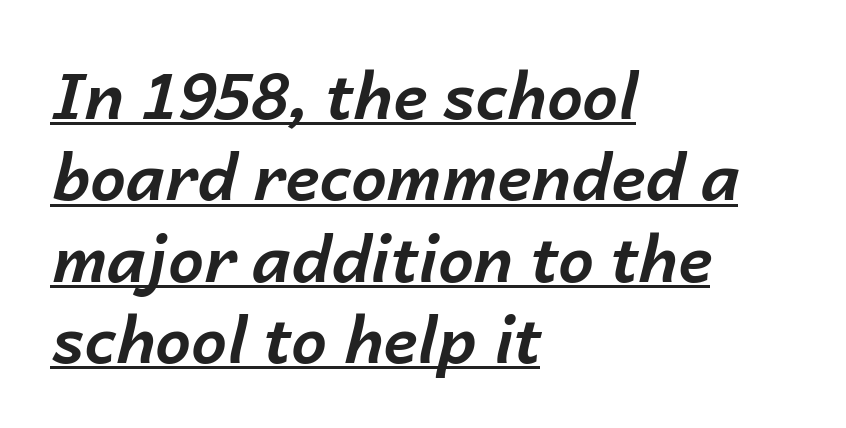
Q: Is the text bold? A: Yes.
Q: Is the text italic (slanted)? A: Yes, it leans right by about 14 degrees.
Q: Is the text underlined? A: Yes.
Q: How is the paragraph aligned? A: Left-aligned.
Q: Is the spacing between letters normal or unusually wide? A: Normal.
Q: Is the spacing between lines tight, normal or loose? A: Normal.
Q: Width (condensed, normal, or wide)? A: Normal.
Q: Stroke contrast? A: Low.
Q: x-height? A: Medium.
Q: Monospaced? A: No.
